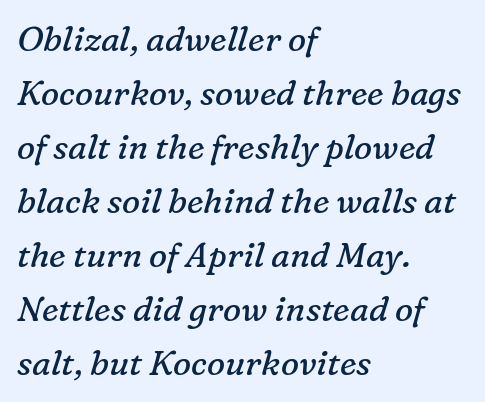
Q: Is the text bold? A: No.
Q: Is the text italic (slanted)? A: Yes, it leans right by about 16 degrees.
Q: Is the typeface a serif or a sans-serif typeface? A: Serif.
Q: Is the text underlined? A: No.
Q: How is the paragraph aligned? A: Left-aligned.
Q: Is the spacing between letters normal or unusually wide? A: Normal.
Q: Is the spacing between lines tight, normal or loose? A: Normal.
Q: Width (condensed, normal, or wide)? A: Normal.
Q: Stroke contrast? A: Low.
Q: x-height? A: Medium.
Q: Monospaced? A: No.
